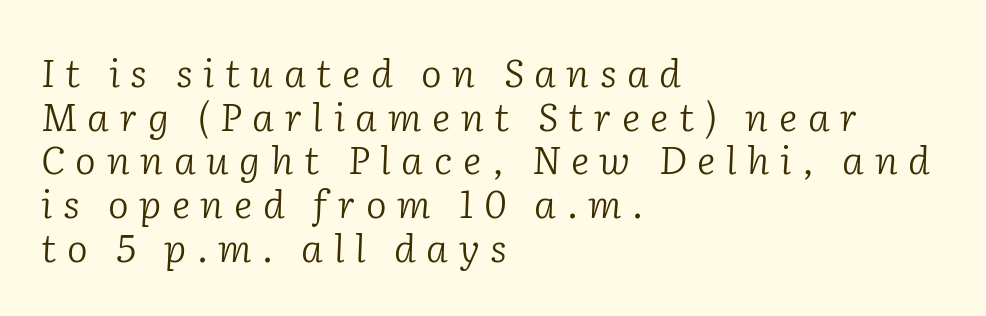
{"serif": "yes", "italic": "yes", "lean": "right", "slant_degrees": 2, "bold": "no", "weight": "light", "width": "normal", "stroke_contrast": "low", "x_height": "medium", "monospaced": "no", "underline": "no", "align": "left", "line_spacing": "tight", "line_spacing_ratio": 1.12, "letter_spacing": "wide", "letter_spacing_em": 0.27, "glyph_px": 39}
